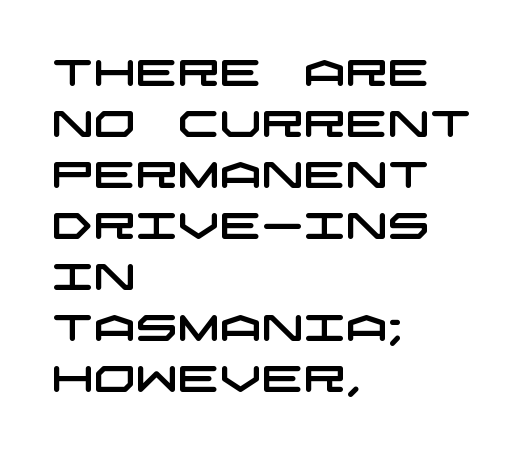
{"serif": "no", "width": "wide", "stroke_contrast": "low", "x_height": "large", "underline": "no", "align": "left", "line_spacing": "normal", "line_spacing_ratio": 1.38, "letter_spacing": "normal", "letter_spacing_em": 0.0, "glyph_px": 37}
